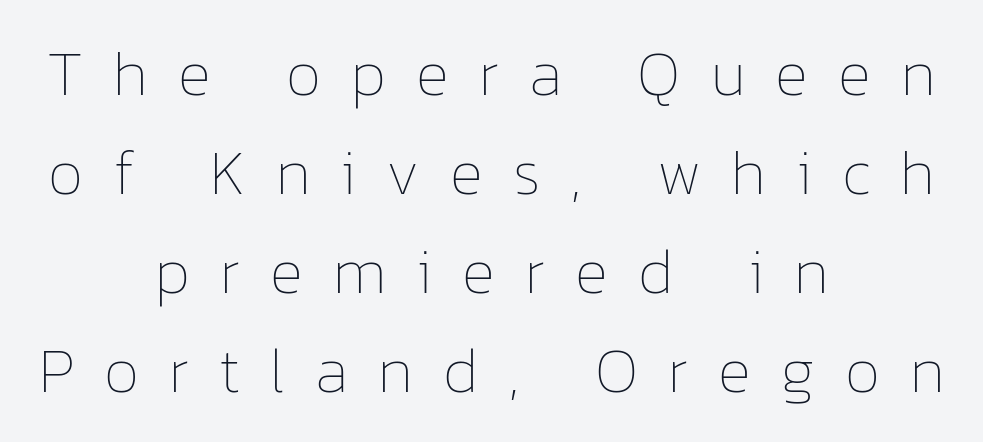
Q: Is the text bold? A: No.
Q: Is the text italic (slanted)? A: No, it is upright.
Q: Is the text underlined? A: No.
Q: How is the paragraph aligned? A: Centered.
Q: Is the spacing between letters normal or unusually wide? A: Unusually wide.
Q: Is the spacing between lines tight, normal or loose? A: Normal.
Q: Width (condensed, normal, or wide)? A: Normal.
Q: Stroke contrast? A: Low.
Q: x-height? A: Medium.
Q: Monospaced? A: No.
